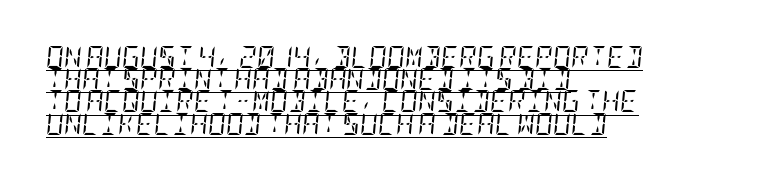
These lines are set flush left with a ragged right edge. This is not heavy type; no bold has been used. This sample uses an oblique cut, with every glyph tilted off the vertical. Tracking value appears to be zero — textbook default spacing.
